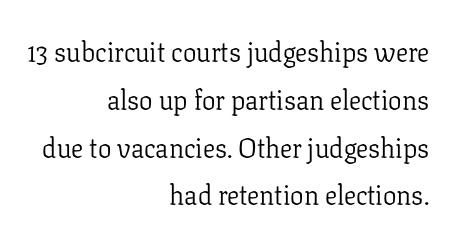
Q: Is the text bold? A: No.
Q: Is the text italic (slanted)? A: No, it is upright.
Q: Is the text underlined? A: No.
Q: How is the paragraph aligned? A: Right-aligned.
Q: Is the spacing between letters normal or unusually wide? A: Normal.
